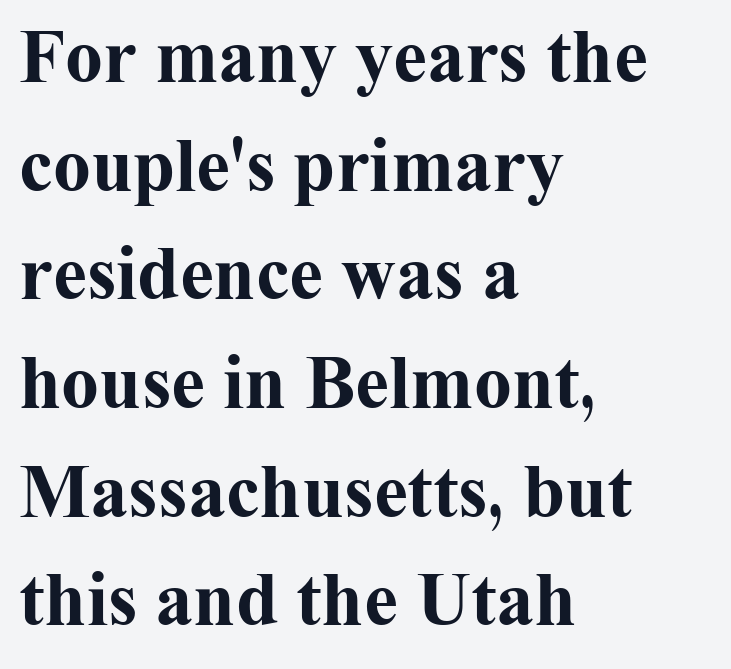
Q: Is the text bold? A: Yes.
Q: Is the text italic (slanted)? A: No, it is upright.
Q: Is the typeface a serif or a sans-serif typeface? A: Serif.
Q: Is the text underlined? A: No.
Q: How is the paragraph aligned? A: Left-aligned.
Q: Is the spacing between letters normal or unusually wide? A: Normal.
Q: Is the spacing between lines tight, normal or loose? A: Normal.
Q: Width (condensed, normal, or wide)? A: Normal.
Q: Stroke contrast? A: Medium.
Q: x-height? A: Medium.
Q: Monospaced? A: No.
